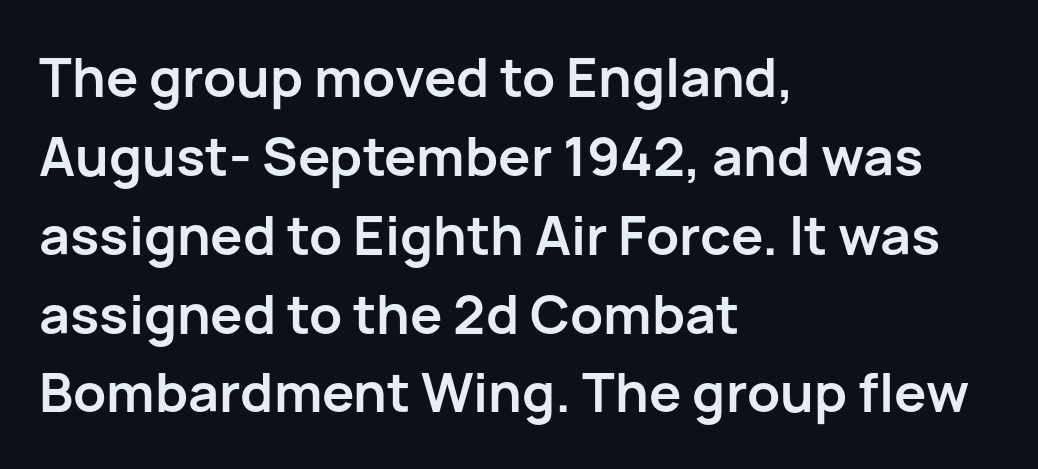
{"serif": "no", "italic": "no", "bold": "yes", "weight": "semibold", "width": "normal", "stroke_contrast": "low", "x_height": "medium", "monospaced": "no", "underline": "no", "align": "left", "line_spacing": "normal", "line_spacing_ratio": 1.46, "letter_spacing": "normal", "letter_spacing_em": 0.0, "glyph_px": 54}
